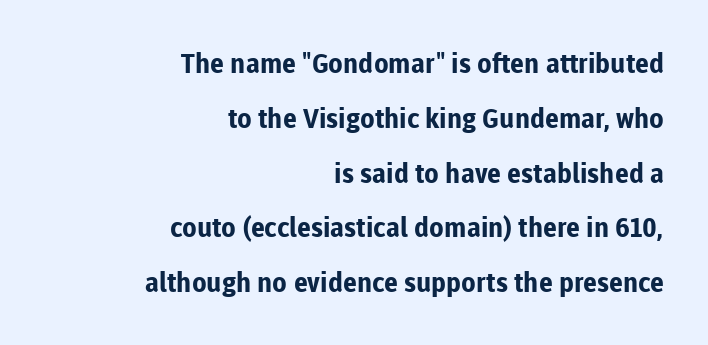
The block of text is sparse from top to bottom, with ample space between rows. Vertical strokes here are truly vertical. Short note: letters normally spaced. The font is running at its bold setting. The foot of each line stays bare and open.
